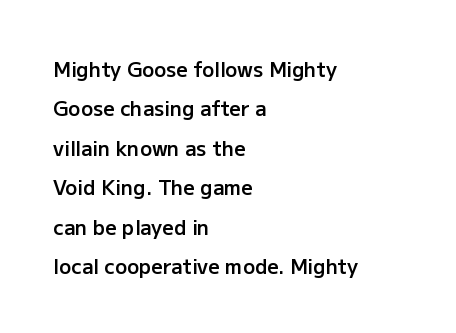
Q: Is the text bold? A: Semi-bold.
Q: Is the text italic (slanted)? A: No, it is upright.
Q: Is the text underlined? A: No.
Q: How is the paragraph aligned? A: Left-aligned.
Q: Is the spacing between letters normal or unusually wide? A: Normal.
Q: Is the spacing between lines tight, normal or loose? A: Loose.
